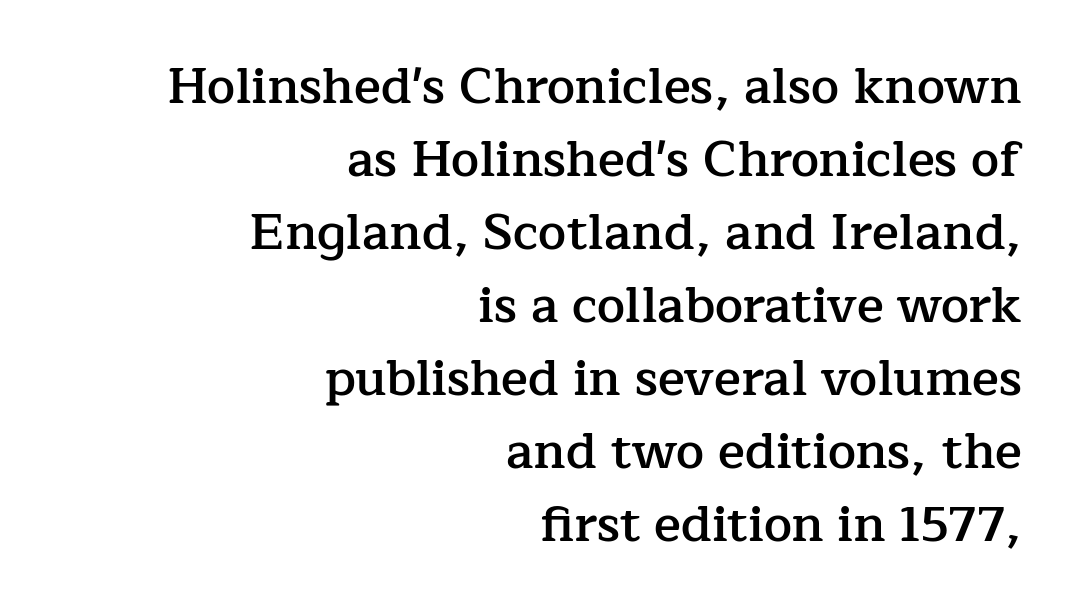
Q: Is the text bold? A: Semi-bold.
Q: Is the text italic (slanted)? A: No, it is upright.
Q: Is the typeface a serif or a sans-serif typeface? A: Serif.
Q: Is the text underlined? A: No.
Q: How is the paragraph aligned? A: Right-aligned.
Q: Is the spacing between letters normal or unusually wide? A: Normal.
Q: Is the spacing between lines tight, normal or loose? A: Normal.
Q: Width (condensed, normal, or wide)? A: Normal.
Q: Stroke contrast? A: Low.
Q: x-height? A: Medium.
Q: Monospaced? A: No.
